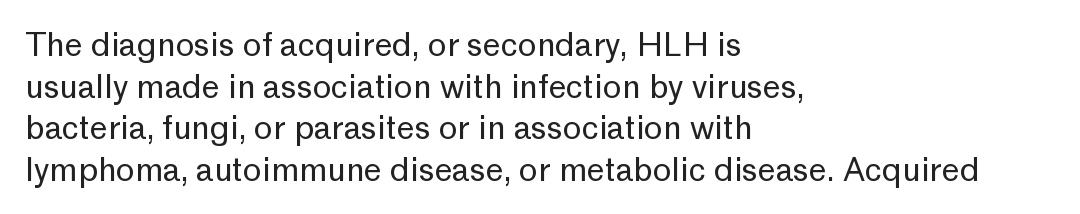
The image shows 32 px regular-weight sans-serif type, upright; set left-aligned, normal line spacing (1.3x), normal letter spacing, not underlined; low stroke contrast and a medium x-height.
